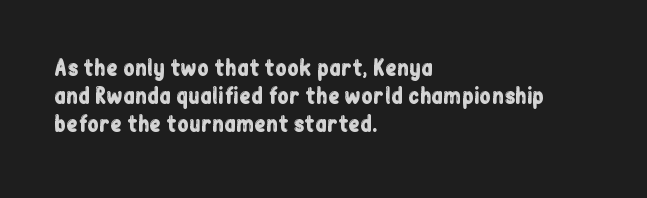
Q: Is the text italic (slanted)? A: No, it is upright.
Q: Is the text underlined? A: No.
Q: How is the paragraph aligned? A: Left-aligned.
Q: Is the spacing between letters normal or unusually wide? A: Normal.
Q: Is the spacing between lines tight, normal or loose? A: Normal.
